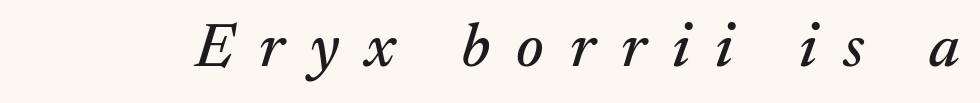
The image shows 62 px serif type, italic (leaning right); set unusually wide letter spacing (+0.42 em), not underlined; medium stroke contrast and a medium x-height.
